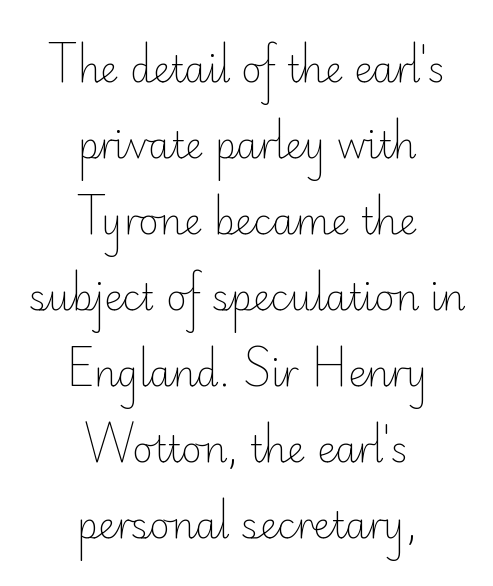
Nobody touched the tracking dial on this one. The font is comparable to plain body text, perhaps lighter. The baseline area is clear. Nope, not italic — everything's standing straight. Regarding serifs, this sample does without them.
